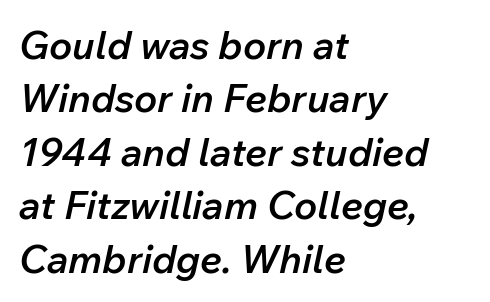
Honestly, the row spacing looks completely unremarkable. Does the lettering tilt? It does — this is italic. Character widths vary here, with narrow letters taking less room than wide ones. Spacing between characters is what you'd get straight out of the box.
